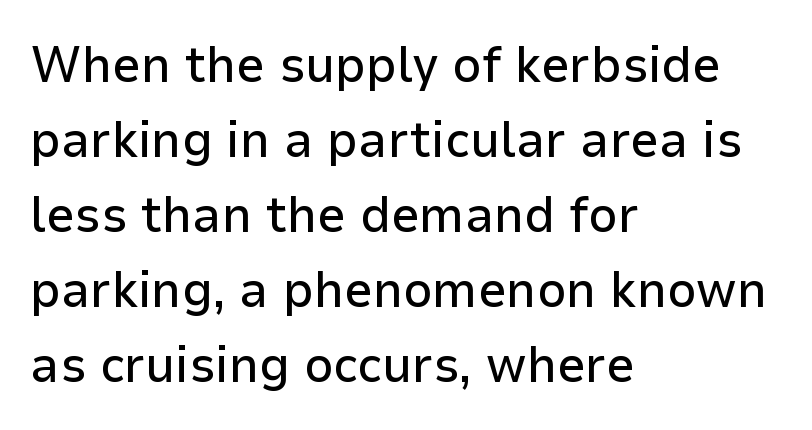
Q: Is the text italic (slanted)? A: No, it is upright.
Q: Is the typeface a serif or a sans-serif typeface? A: Sans-serif.
Q: Is the text underlined? A: No.
Q: How is the paragraph aligned? A: Left-aligned.
Q: Is the spacing between letters normal or unusually wide? A: Normal.
Q: Is the spacing between lines tight, normal or loose? A: Normal.
Q: Width (condensed, normal, or wide)? A: Normal.
Q: Stroke contrast? A: Low.
Q: x-height? A: Medium.
Q: Monospaced? A: No.
